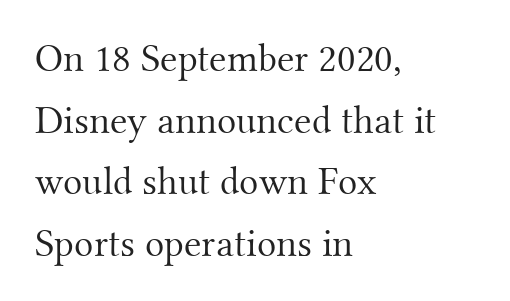
The image shows 40 px light serif type, upright; set left-aligned, normal line spacing (1.54x), normal letter spacing, not underlined; medium stroke contrast and a small x-height.
